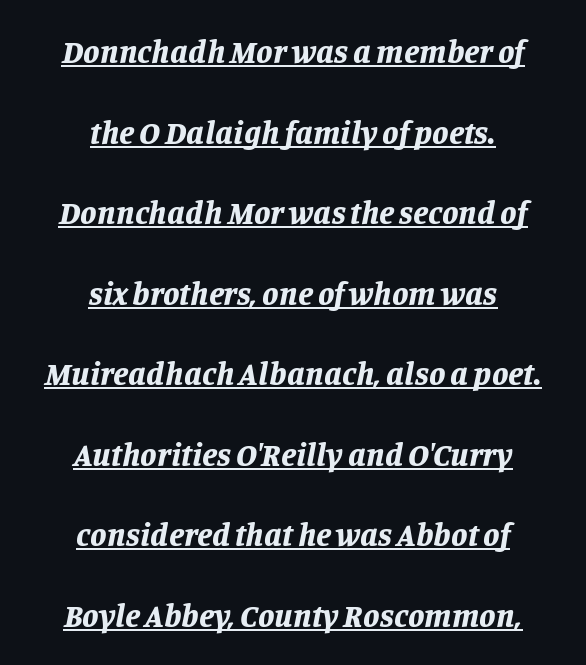
Posture: slanted. Descenders here cross a horizontal rule under the line. How would I describe the line gaps? Wide and relaxed. Thick stems and heavy bowls — unmistakably bold.
